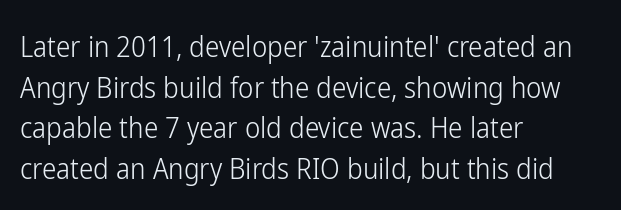
This sample is left-justified, so line endings fall wherever the words run out. On a weight scale, this lands at 450 or below. A typesetter would call this proportional, since set widths differ per character. The lettering holds an erect, upright posture throughout.
